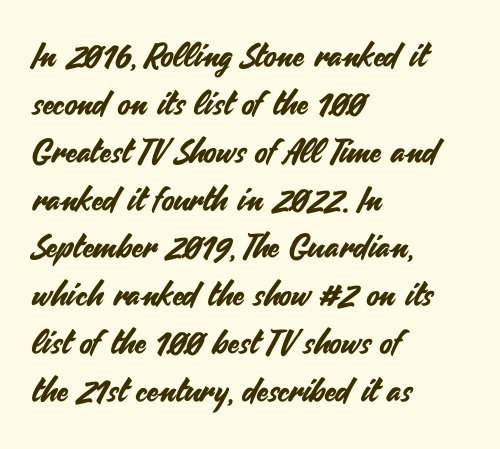
Letterform terminals end flat and unadorned throughout the passage. Think of a printed novel: that variable character pitch is what you see here. Each new line begins a customary step beneath the previous one. Nobody drew a line under any word here.
